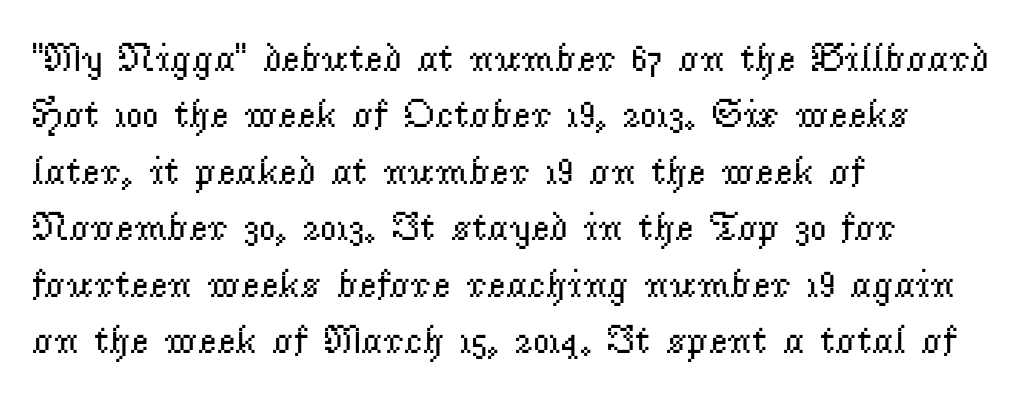
Q: Is the text bold? A: No.
Q: Is the text italic (slanted)? A: No, it is upright.
Q: Is the typeface a serif or a sans-serif typeface? A: Serif.
Q: Is the text underlined? A: No.
Q: How is the paragraph aligned? A: Left-aligned.
Q: Is the spacing between letters normal or unusually wide? A: Normal.
Q: Is the spacing between lines tight, normal or loose? A: Normal.
Q: Width (condensed, normal, or wide)? A: Normal.
Q: Stroke contrast? A: Low.
Q: x-height? A: Small.
Q: Monospaced? A: No.
